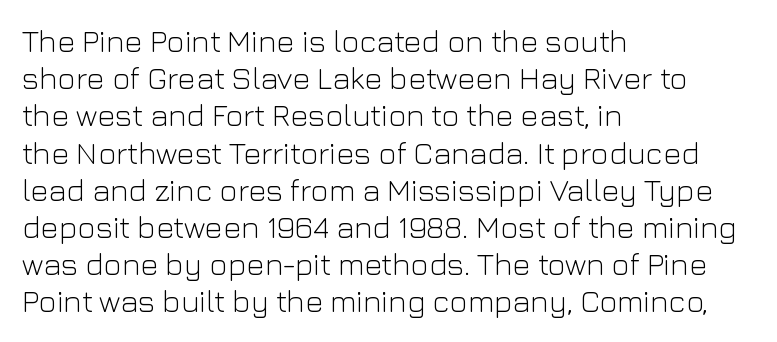
{"serif": "no", "italic": "no", "bold": "no", "weight": "light", "width": "normal", "stroke_contrast": "low", "x_height": "medium", "monospaced": "no", "underline": "no", "align": "left", "line_spacing_ratio": 1.2, "letter_spacing": "normal", "letter_spacing_em": 0.0, "glyph_px": 31}
